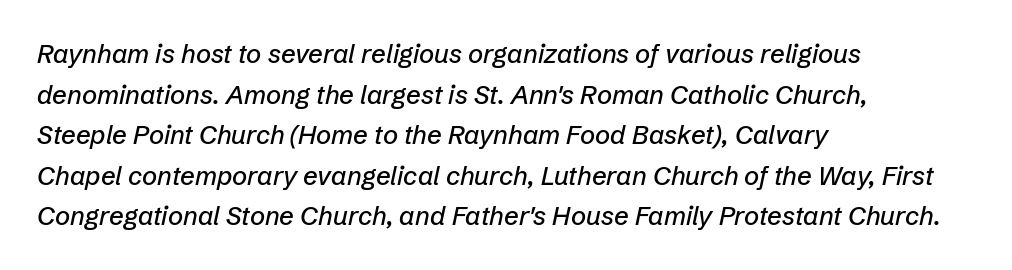
Q: Is the text italic (slanted)? A: Yes, it leans right by about 12 degrees.
Q: Is the text underlined? A: No.
Q: How is the paragraph aligned? A: Left-aligned.
Q: Is the spacing between letters normal or unusually wide? A: Normal.
Q: Is the spacing between lines tight, normal or loose? A: Normal.
